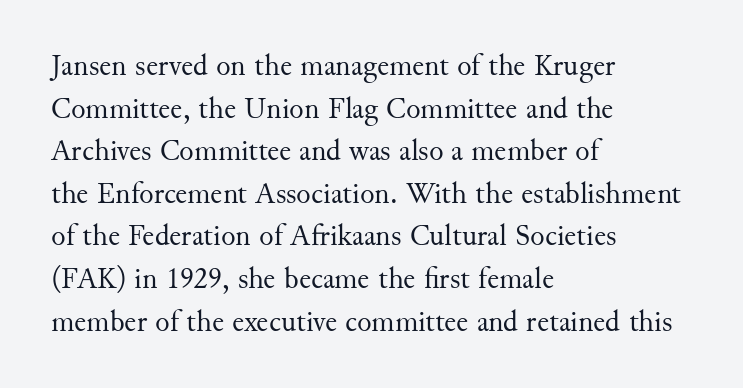
{"serif": "yes", "italic": "no", "bold": "no", "weight": "regular", "width": "normal", "stroke_contrast": "medium", "x_height": "small", "monospaced": "no", "underline": "no", "align": "left", "line_spacing": "normal", "line_spacing_ratio": 1.42, "letter_spacing": "normal", "letter_spacing_em": 0.0, "glyph_px": 30}
